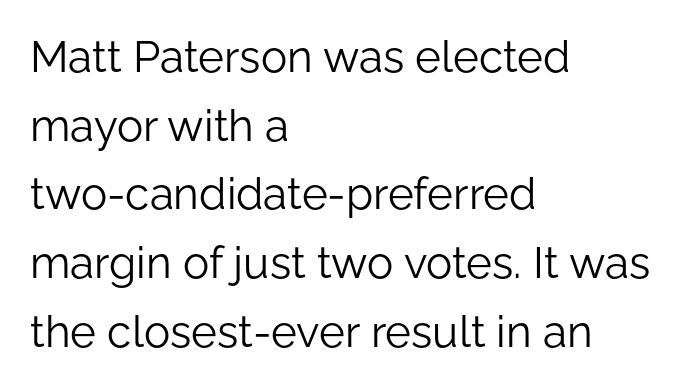
What's the leading like? Ordinary, nothing unusual. This sample has the flowing, uneven cadence of proportional lettering. This is the regular roman posture of the typeface. A typesetter would call this zero additional tracking. A quiet, ordinary-to-light weight characterises the typeface. Horizontally, the lines are justified to the leading edge only.
